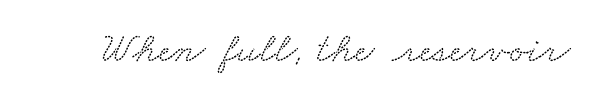
Each letter keeps its own natural width here, so spacing adapts to shape. Old-style or modern, the face here clearly has serifs. The tracking reads as untouched default to a designer's eye. The foot of each line stays bare and open.
